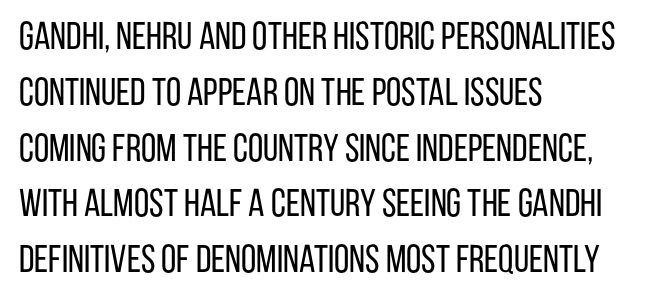
This is the regular roman posture of the typeface. The letters look calm and open, with moderate or lighter stems. Looks like regular typesetting: each glyph gets only the width it needs. Which margin do the lines hug? The left one — the right edge is uneven. Leading matches the norm, producing a regular column. Anything drawn beneath the words? Only blank space.
